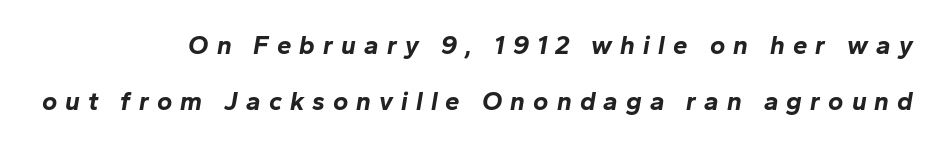
The image shows 26 px bold type, italic (leaning right); set right-aligned, loose line spacing (2.15x), unusually wide letter spacing (+0.31 em), not underlined.
